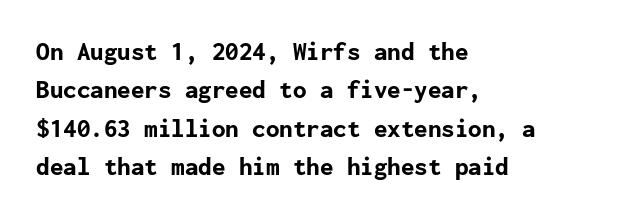
The image shows 27 px bold type, upright; set left-aligned, normal line spacing (1.42x), normal letter spacing, not underlined.
